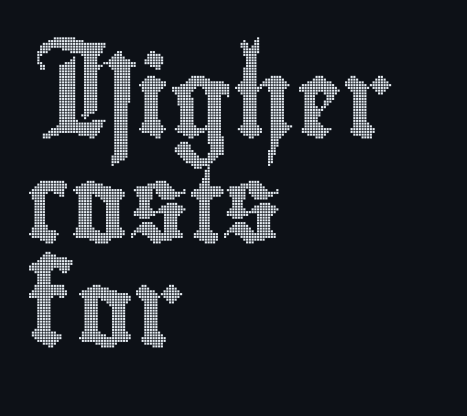
The image shows 77 px condensed type, upright; set left-aligned, normal line spacing (1.36x), normal letter spacing, not underlined; a small x-height.
